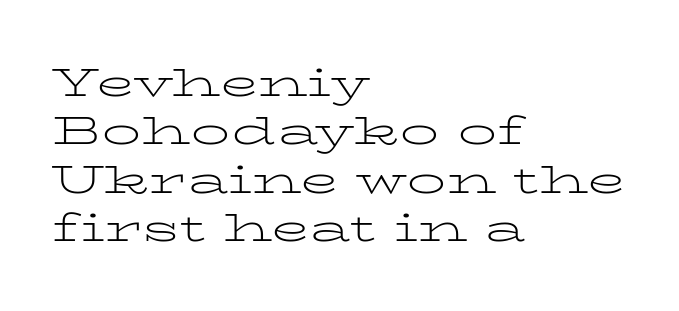
Q: Is the text bold? A: No.
Q: Is the text italic (slanted)? A: No, it is upright.
Q: Is the typeface a serif or a sans-serif typeface? A: Serif.
Q: Is the text underlined? A: No.
Q: How is the paragraph aligned? A: Left-aligned.
Q: Is the spacing between letters normal or unusually wide? A: Normal.
Q: Width (condensed, normal, or wide)? A: Wide.
Q: Stroke contrast? A: Low.
Q: x-height? A: Medium.
Q: Monospaced? A: No.
